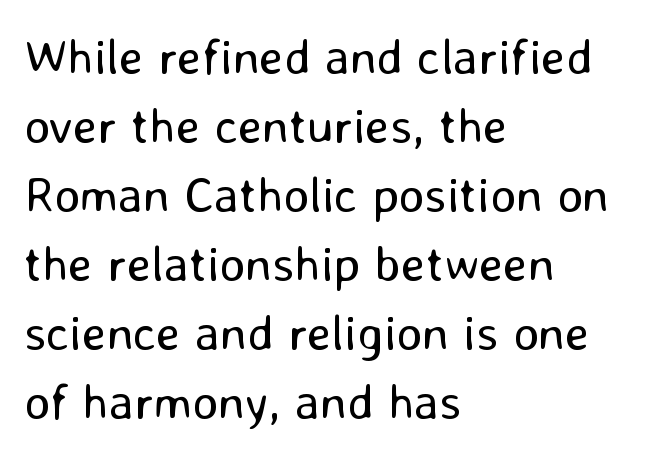
The image shows 50 px regular-weight sans-serif type, upright; set left-aligned, normal line spacing (1.38x), normal letter spacing, not underlined; low stroke contrast and a medium x-height.
